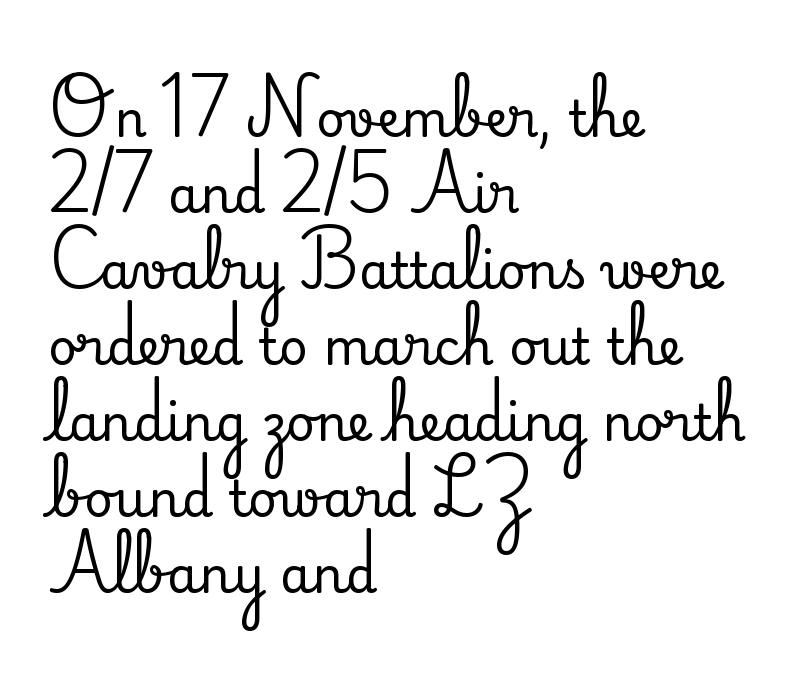
{"serif": "yes", "italic": "no", "width": "normal", "stroke_contrast": "medium", "x_height": "small", "monospaced": "no", "underline": "no", "align": "left", "line_spacing": "normal", "line_spacing_ratio": 1.52, "letter_spacing": "normal", "letter_spacing_em": 0.0, "glyph_px": 50}
